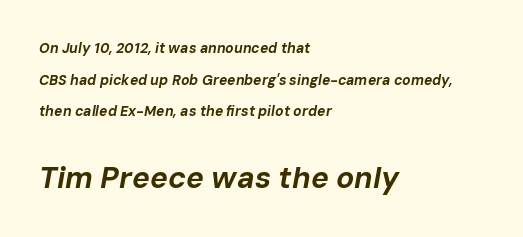
Q: Is the text bold? A: Yes.
Q: Is the text italic (slanted)? A: Yes, it leans right by about 10 degrees.
Q: Is the text underlined? A: No.
Q: How is the paragraph aligned? A: Left-aligned.
Q: Is the spacing between letters normal or unusually wide? A: Normal.
Q: Is the spacing between lines tight, normal or loose? A: Loose.
Q: Which block of text is set in a larger size, the first (top) or the second (bottom)? A: The second (bottom) one.
Q: Width (condensed, normal, or wide)? A: Normal.
Q: Stroke contrast? A: Low.
Q: x-height? A: Medium.
Q: Monospaced? A: No.
